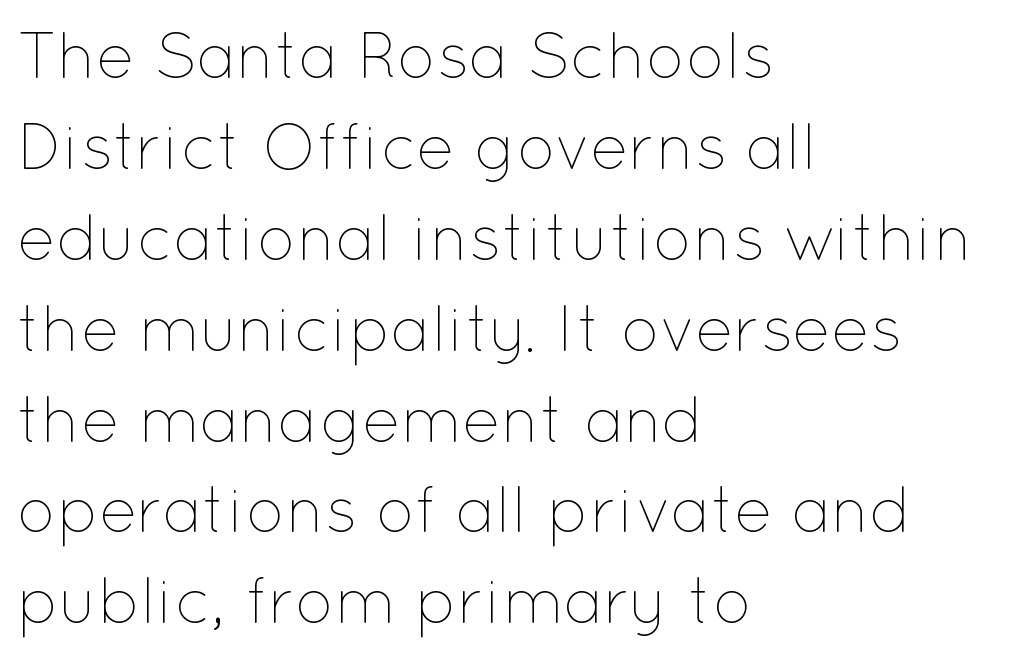
A typesetter would call this zero additional tracking. A normal amount of white space separates one row of letters from the next. Each row of text sits above clean, open space. The type sits square on the baseline with zero lean. Spacing verdict: proportional, widths tailored to each character.
